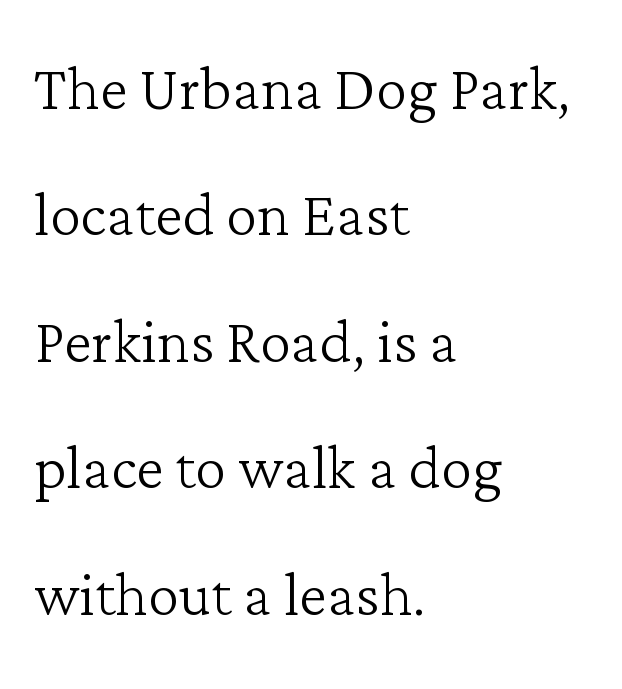
These lines are set flush left with a ragged right edge. A typesetter would call this proportional, since set widths differ per character. Summary of vertical rhythm: regular, with standard interline spacing. The lettering stays uniformly vertical, giving the passage a roman look.
